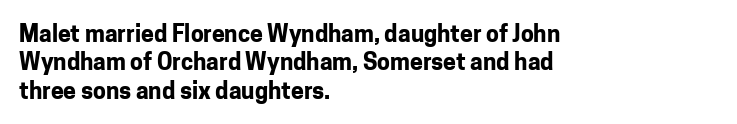
The image shows 23 px bold type, upright; set left-aligned, line spacing 1.23x, normal letter spacing, not underlined.
